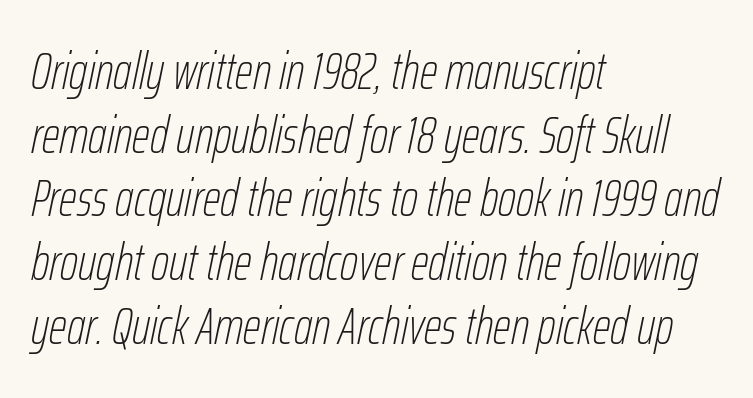
Q: Is the text bold? A: No.
Q: Is the text italic (slanted)? A: Yes, it leans right by about 12 degrees.
Q: Is the text underlined? A: No.
Q: How is the paragraph aligned? A: Left-aligned.
Q: Is the spacing between letters normal or unusually wide? A: Normal.
Q: Is the spacing between lines tight, normal or loose? A: Normal.
Q: Width (condensed, normal, or wide)? A: Condensed.
Q: Stroke contrast? A: Low.
Q: x-height? A: Medium.
Q: Monospaced? A: No.
